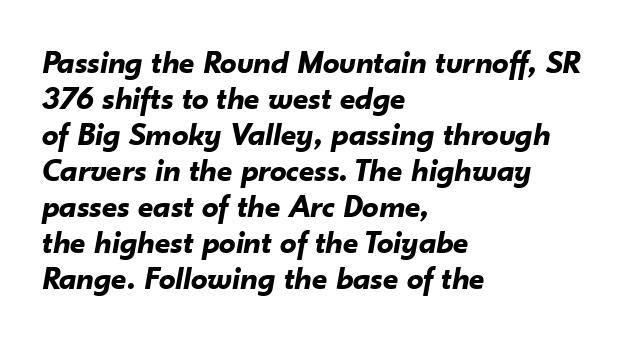
The image shows 33 px bold type, italic (leaning right); set left-aligned, tight line spacing (1.09x), normal letter spacing, not underlined; low stroke contrast and a small x-height.
